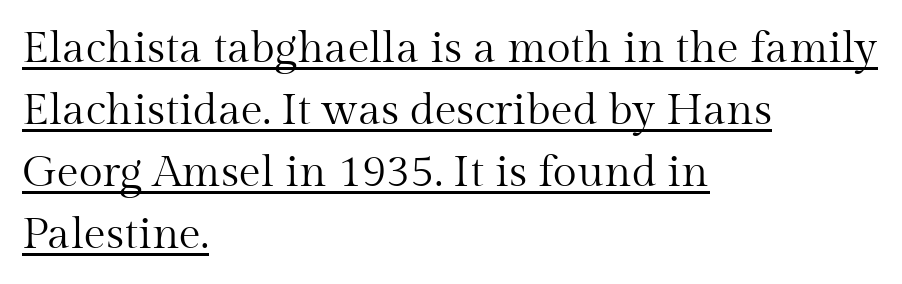
Q: Is the text bold? A: No.
Q: Is the text italic (slanted)? A: No, it is upright.
Q: Is the typeface a serif or a sans-serif typeface? A: Serif.
Q: Is the text underlined? A: Yes.
Q: How is the paragraph aligned? A: Left-aligned.
Q: Is the spacing between letters normal or unusually wide? A: Normal.
Q: Is the spacing between lines tight, normal or loose? A: Normal.
Q: Width (condensed, normal, or wide)? A: Normal.
Q: Stroke contrast? A: Medium.
Q: x-height? A: Medium.
Q: Monospaced? A: No.
